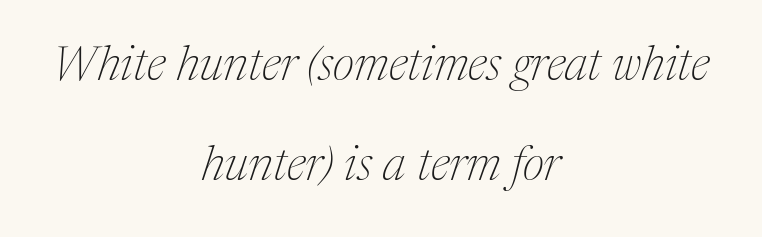
The weight would be labelled regular, book, light, or lighter still. The designer went with a serif here, giving each stem small feet. The letterforms sit shoulder to shoulder at normal distance. A clean baseline with only descenders dipping below it.
